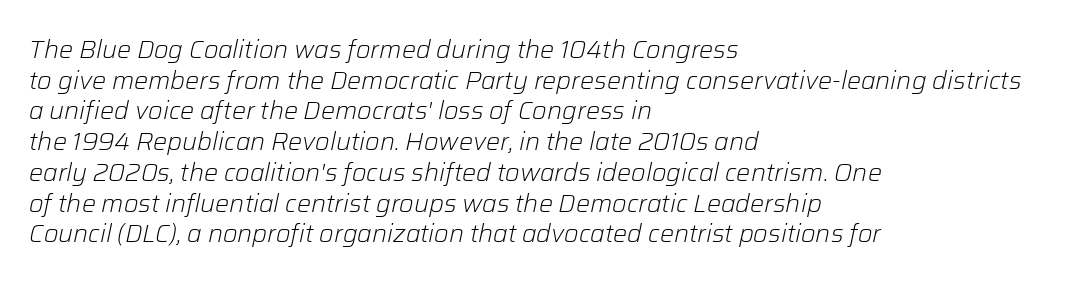
Q: Is the text bold? A: No.
Q: Is the text italic (slanted)? A: Yes, it leans right by about 12 degrees.
Q: Is the text underlined? A: No.
Q: How is the paragraph aligned? A: Left-aligned.
Q: Is the spacing between letters normal or unusually wide? A: Normal.
